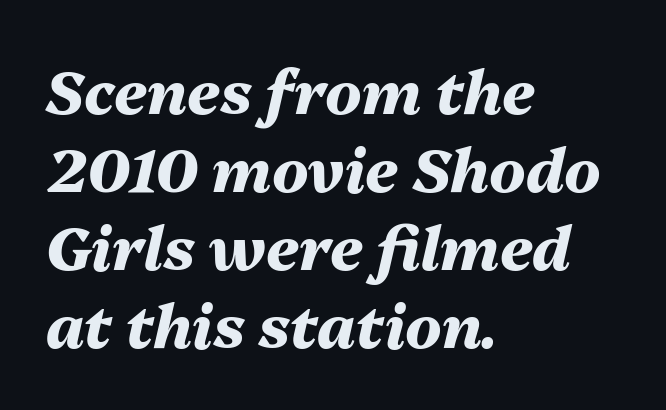
The image shows 60 px heavy type, italic (leaning right); set left-aligned, normal line spacing (1.3x), normal letter spacing, not underlined; medium stroke contrast and a medium x-height.
